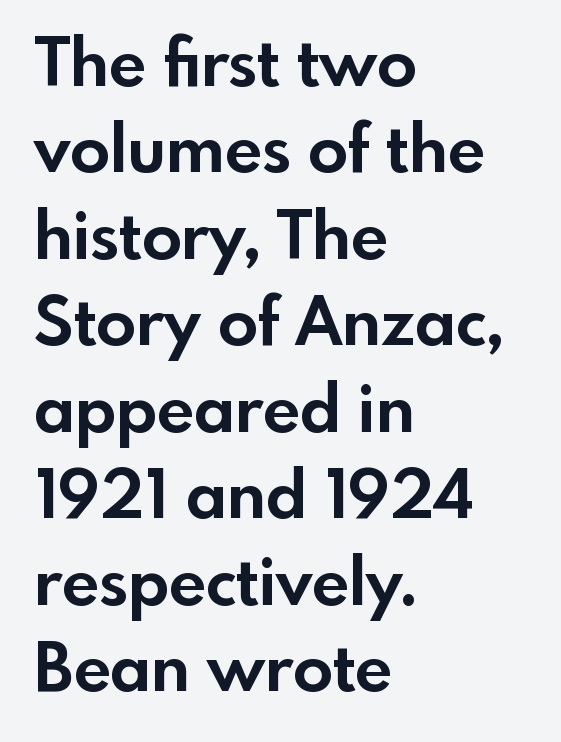
Q: Is the text bold? A: Yes.
Q: Is the text italic (slanted)? A: No, it is upright.
Q: Is the typeface a serif or a sans-serif typeface? A: Sans-serif.
Q: Is the text underlined? A: No.
Q: How is the paragraph aligned? A: Left-aligned.
Q: Is the spacing between letters normal or unusually wide? A: Normal.
Q: Is the spacing between lines tight, normal or loose? A: Normal.
Q: Width (condensed, normal, or wide)? A: Normal.
Q: x-height? A: Small.
Q: Monospaced? A: No.
